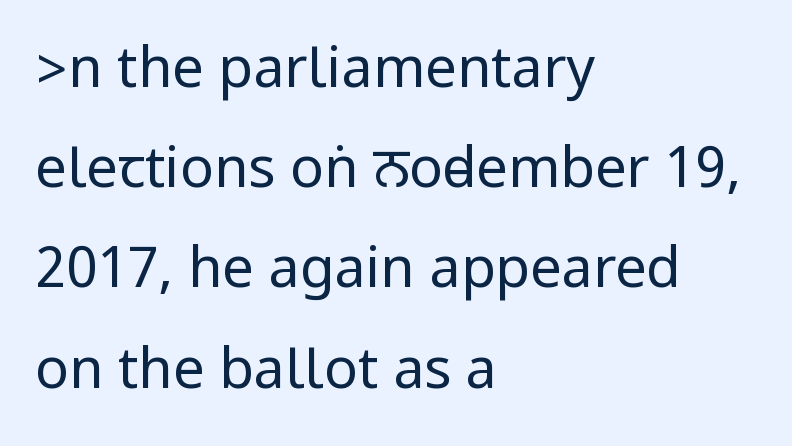
Q: Is the text bold? A: No.
Q: Is the text italic (slanted)? A: No, it is upright.
Q: Is the typeface a serif or a sans-serif typeface? A: Sans-serif.
Q: Is the text underlined? A: No.
Q: How is the paragraph aligned? A: Left-aligned.
Q: Is the spacing between letters normal or unusually wide? A: Normal.
Q: Width (condensed, normal, or wide)? A: Condensed.
Q: Stroke contrast? A: Low.
